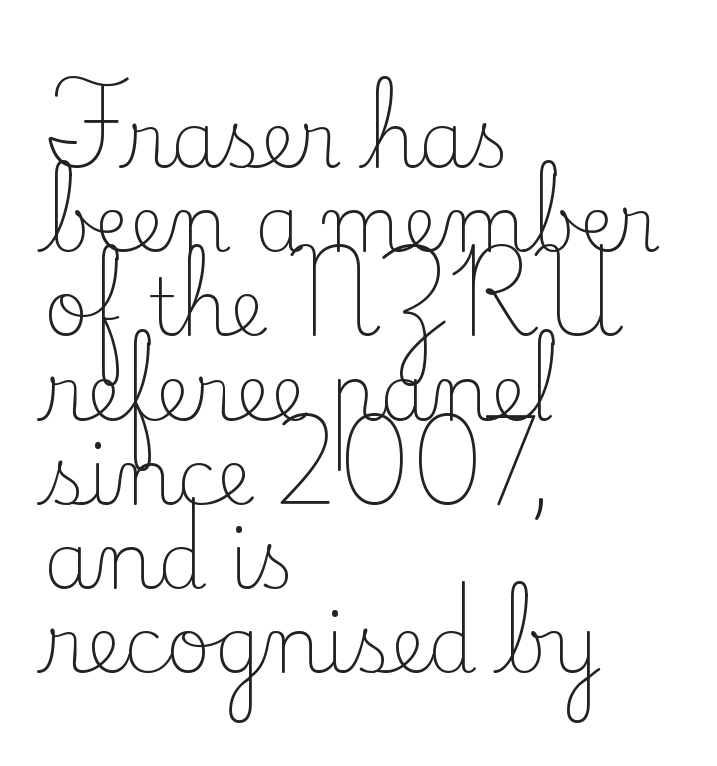
Q: Is the text bold? A: No.
Q: Is the text italic (slanted)? A: No, it is upright.
Q: Is the typeface a serif or a sans-serif typeface? A: Serif.
Q: Is the text underlined? A: No.
Q: How is the paragraph aligned? A: Left-aligned.
Q: Is the spacing between letters normal or unusually wide? A: Normal.
Q: Is the spacing between lines tight, normal or loose? A: Tight.
Q: Width (condensed, normal, or wide)? A: Normal.
Q: Stroke contrast? A: Low.
Q: x-height? A: Small.
Q: Monospaced? A: No.
